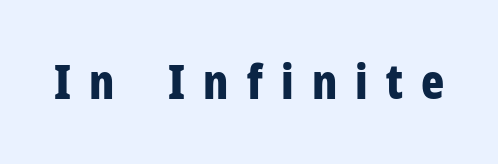
{"serif": "no", "italic": "no", "bold": "yes", "weight": "bold", "width": "condensed", "stroke_contrast": "low", "x_height": "medium", "monospaced": "no", "underline": "no", "letter_spacing": "wide", "letter_spacing_em": 0.38, "glyph_px": 48}
